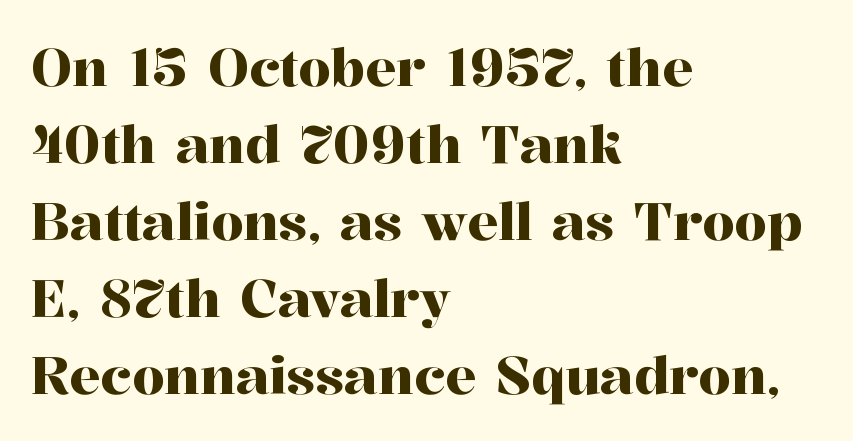
This is the regular roman posture of the typeface. Alignment: flush left. These lines are rendered in a variable-pitch font. Compared with typical paragraphs, the rows here are spaced about the same. Typographically, this falls in the serif category.
